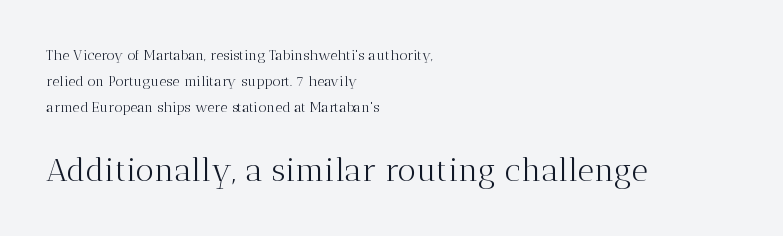
{"serif": "yes", "italic": "no", "bold": "no", "weight": "light", "width": "normal", "stroke_contrast": "medium", "x_height": "medium", "monospaced": "no", "underline": "no", "align": "left", "line_spacing_ratio": 1.87, "letter_spacing": "normal", "letter_spacing_em": 0.0, "larger_block": "second", "size_ratio": 2.29, "glyph_px": 32}
